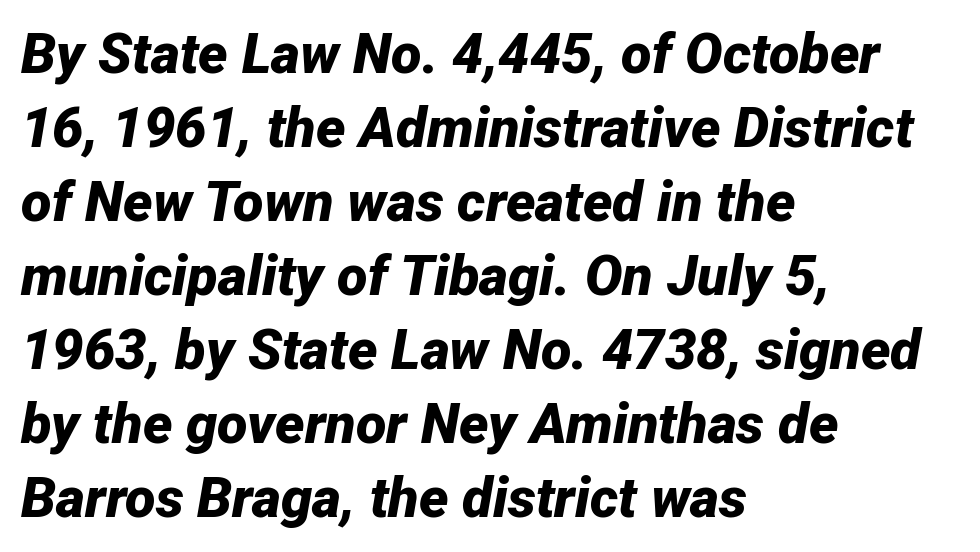
Q: Is the text bold? A: Yes.
Q: Is the text italic (slanted)? A: Yes, it leans right by about 12 degrees.
Q: Is the text underlined? A: No.
Q: How is the paragraph aligned? A: Left-aligned.
Q: Is the spacing between letters normal or unusually wide? A: Normal.
Q: Is the spacing between lines tight, normal or loose? A: Normal.
Q: Width (condensed, normal, or wide)? A: Normal.
Q: Stroke contrast? A: Low.
Q: x-height? A: Medium.
Q: Monospaced? A: No.
